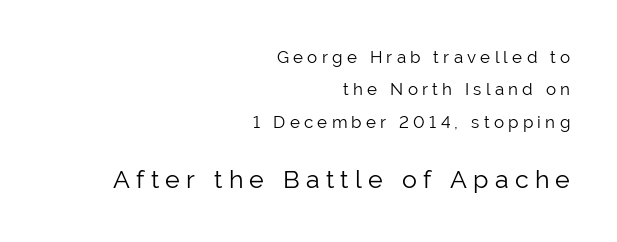
The image shows 25 px text type, upright; set right-aligned, loose line spacing (1.91x), unusually wide letter spacing (+0.25 em), not underlined; the second (bottom) block is 1.47x larger.
